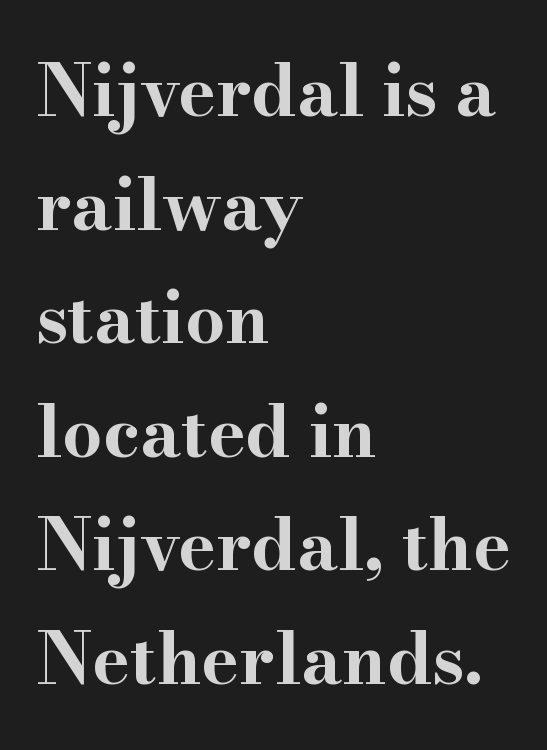
Q: Is the text bold? A: Yes.
Q: Is the text italic (slanted)? A: No, it is upright.
Q: Is the typeface a serif or a sans-serif typeface? A: Serif.
Q: Is the text underlined? A: No.
Q: How is the paragraph aligned? A: Left-aligned.
Q: Is the spacing between letters normal or unusually wide? A: Normal.
Q: Is the spacing between lines tight, normal or loose? A: Normal.
Q: Width (condensed, normal, or wide)? A: Wide.
Q: Stroke contrast? A: High.
Q: x-height? A: Small.
Q: Monospaced? A: No.
